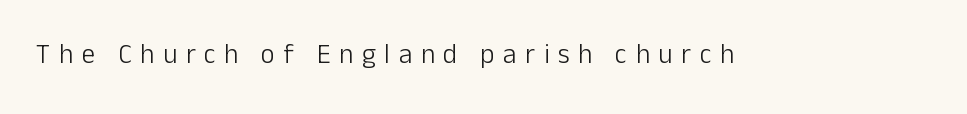
{"italic": "no", "bold": "no", "underline": "no", "letter_spacing": "wide", "letter_spacing_em": 0.32, "glyph_px": 27}
